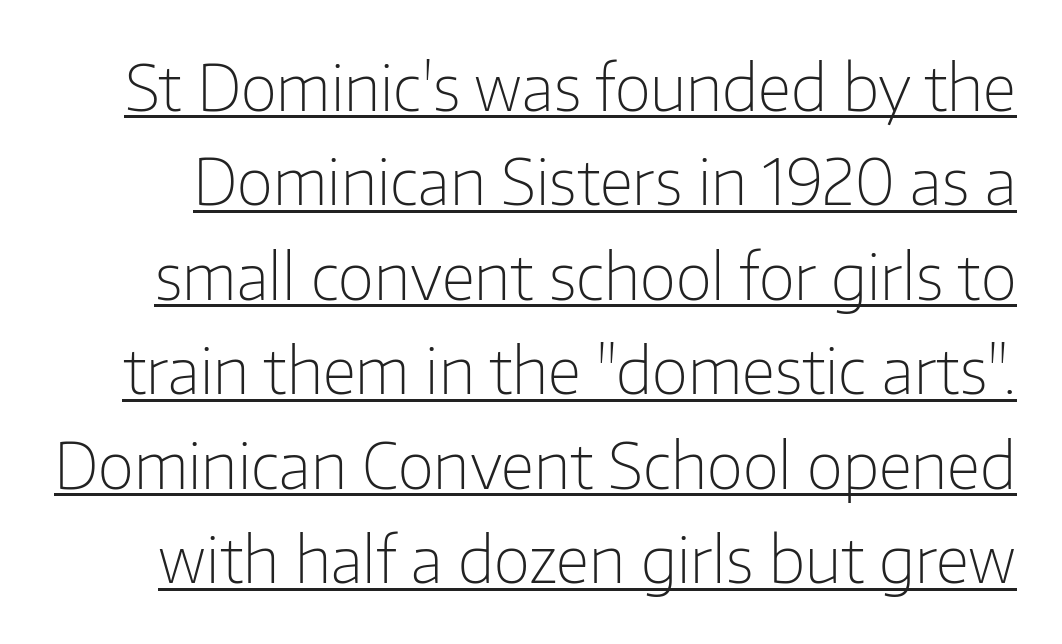
Q: Is the text bold? A: No.
Q: Is the text italic (slanted)? A: No, it is upright.
Q: Is the typeface a serif or a sans-serif typeface? A: Sans-serif.
Q: Is the text underlined? A: Yes.
Q: Is the spacing between letters normal or unusually wide? A: Normal.
Q: Is the spacing between lines tight, normal or loose? A: Normal.
Q: Width (condensed, normal, or wide)? A: Normal.
Q: Stroke contrast? A: Low.
Q: x-height? A: Medium.
Q: Monospaced? A: No.
